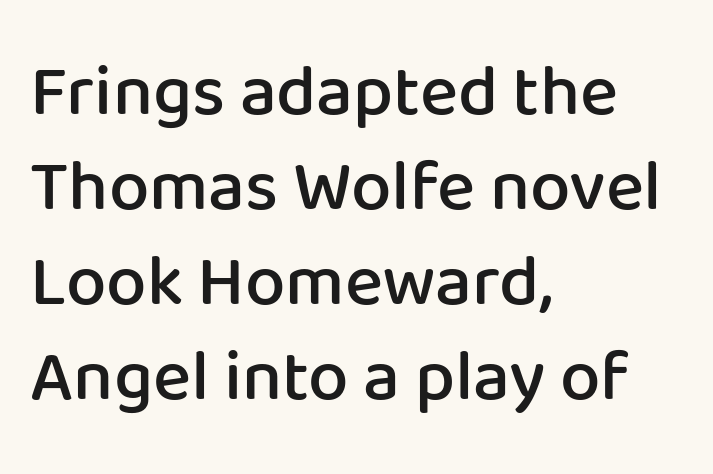
{"serif": "no", "italic": "no", "bold": "semi", "weight": "semibold", "width": "normal", "stroke_contrast": "low", "x_height": "medium", "monospaced": "no", "underline": "no", "align": "left", "line_spacing": "normal", "line_spacing_ratio": 1.32, "letter_spacing": "normal", "letter_spacing_em": 0.0, "glyph_px": 72}
